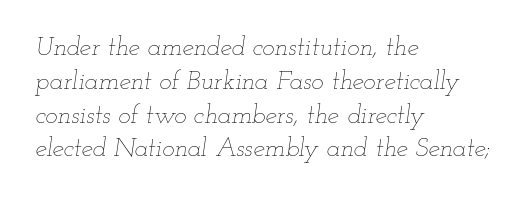
{"italic": "yes", "lean": "right", "slant_degrees": 12, "bold": "no", "underline": "no", "align": "left", "line_spacing": "normal", "line_spacing_ratio": 1.3, "letter_spacing": "normal", "letter_spacing_em": 0.0, "glyph_px": 26}
